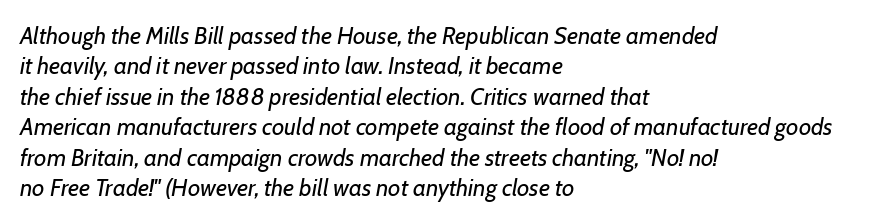
The image shows 24 px text type, italic (leaning right); set left-aligned, normal line spacing (1.27x), normal letter spacing, not underlined.
